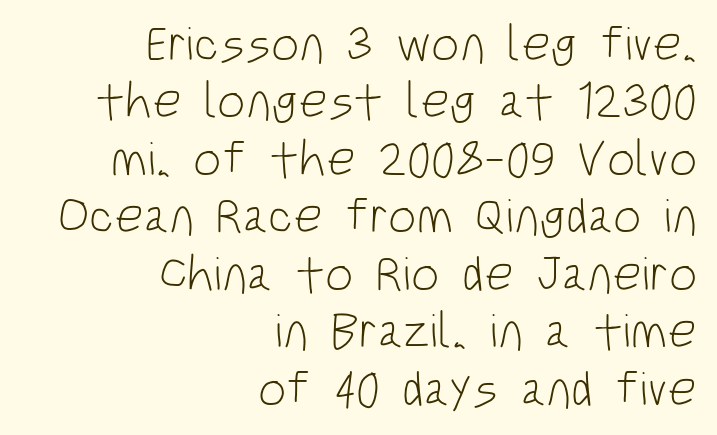
The image shows 50 px light, condensed sans-serif type, upright; set right-aligned, tight line spacing (1.15x), normal letter spacing, not underlined; low stroke contrast and a large x-height.
